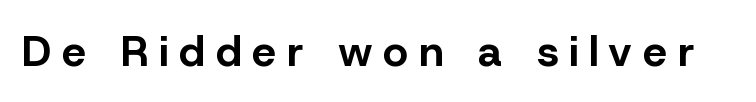
The image shows 43 px bold sans-serif type, upright; set unusually wide letter spacing (+0.25 em), not underlined; low stroke contrast and a medium x-height.
